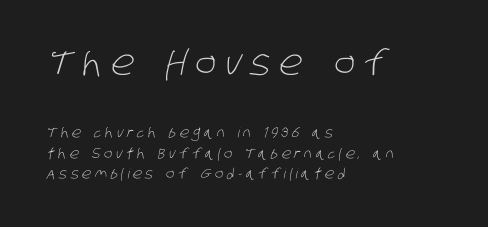
If you measured baseline to baseline, you'd find a middling distance. Just letters on the line, the space beneath them empty. Which of the two is more prominent by size? The first, at the top. The designer went with a sans here, leaving each stem footless. These lines are rendered in a variable-pitch font. The face looks like a standard text weight, possibly lighter.
